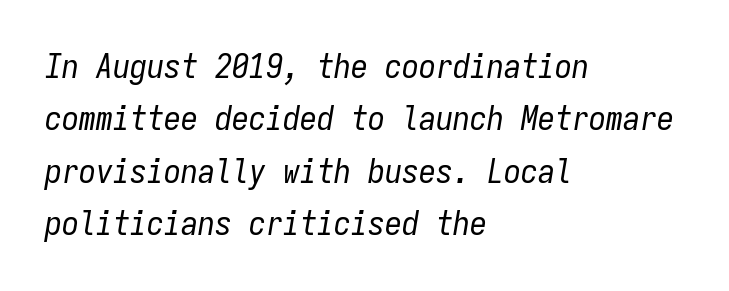
Q: Is the text bold? A: No.
Q: Is the text italic (slanted)? A: Yes, it leans right by about 9 degrees.
Q: Is the text underlined? A: No.
Q: How is the paragraph aligned? A: Left-aligned.
Q: Is the spacing between letters normal or unusually wide? A: Normal.
Q: Is the spacing between lines tight, normal or loose? A: Normal.
Q: Width (condensed, normal, or wide)? A: Condensed.
Q: Stroke contrast? A: Low.
Q: x-height? A: Medium.
Q: Monospaced? A: Yes.
